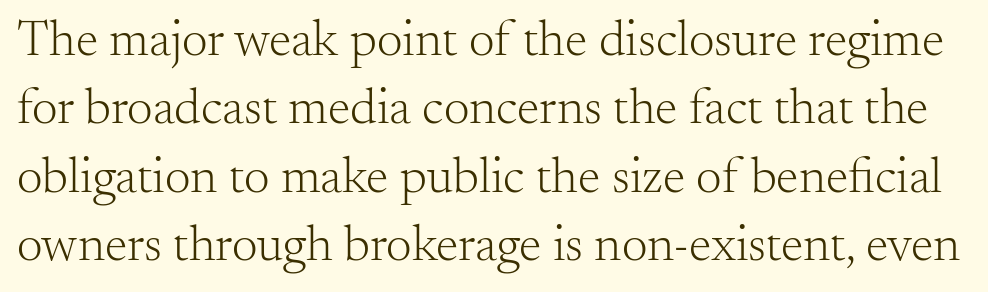
Q: Is the text bold? A: No.
Q: Is the text italic (slanted)? A: No, it is upright.
Q: Is the typeface a serif or a sans-serif typeface? A: Serif.
Q: Is the text underlined? A: No.
Q: Is the spacing between letters normal or unusually wide? A: Normal.
Q: Is the spacing between lines tight, normal or loose? A: Normal.
Q: Width (condensed, normal, or wide)? A: Normal.
Q: Stroke contrast? A: Medium.
Q: x-height? A: Small.
Q: Monospaced? A: No.
